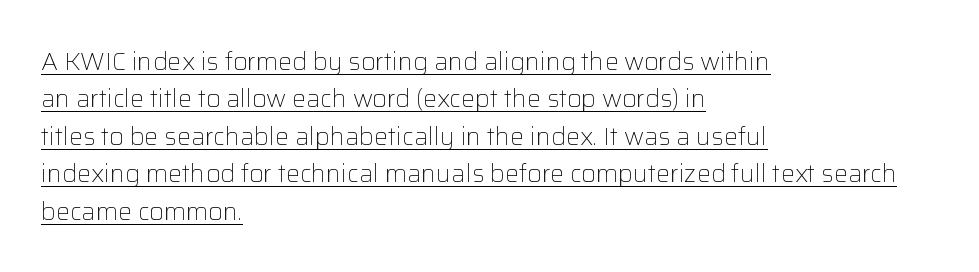
The image shows 25 px text type, upright; set left-aligned, normal line spacing (1.5x), normal letter spacing, underlined.
